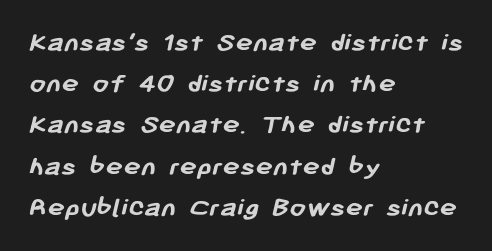
{"serif": "no", "bold": "yes", "weight": "semibold", "width": "normal", "stroke_contrast": "low", "x_height": "medium", "monospaced": "no", "underline": "no", "align": "left", "line_spacing": "normal", "line_spacing_ratio": 1.42, "letter_spacing": "normal", "letter_spacing_em": 0.0, "glyph_px": 29}
